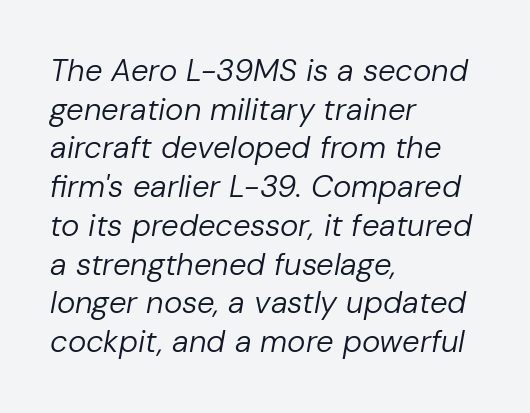
Q: Is the text bold? A: No.
Q: Is the text italic (slanted)? A: Yes, it leans right by about 10 degrees.
Q: Is the text underlined? A: No.
Q: How is the paragraph aligned? A: Left-aligned.
Q: Is the spacing between letters normal or unusually wide? A: Normal.
Q: Is the spacing between lines tight, normal or loose? A: Normal.
Q: Width (condensed, normal, or wide)? A: Normal.
Q: Stroke contrast? A: Low.
Q: x-height? A: Medium.
Q: Monospaced? A: No.
